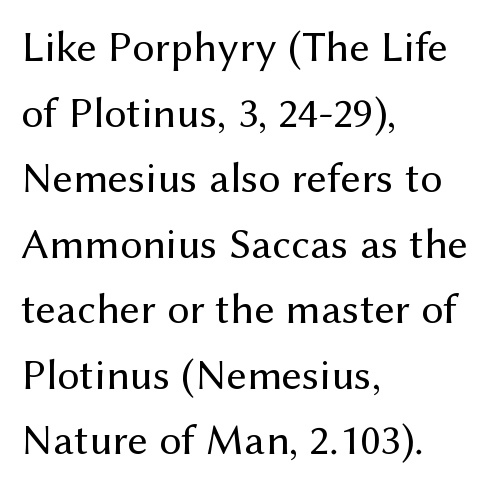
The image shows 44 px regular-weight sans-serif type, upright; set left-aligned, normal line spacing (1.49x), normal letter spacing, not underlined; medium stroke contrast and a medium x-height.
